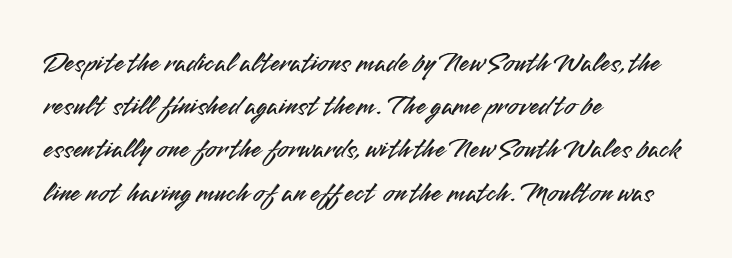
Q: Is the text italic (slanted)? A: Yes.
Q: Is the typeface a serif or a sans-serif typeface? A: Sans-serif.
Q: Is the text underlined? A: No.
Q: How is the paragraph aligned? A: Left-aligned.
Q: Is the spacing between letters normal or unusually wide? A: Normal.
Q: Is the spacing between lines tight, normal or loose? A: Normal.
Q: Width (condensed, normal, or wide)? A: Normal.
Q: Stroke contrast? A: Medium.
Q: x-height? A: Small.
Q: Monospaced? A: No.
